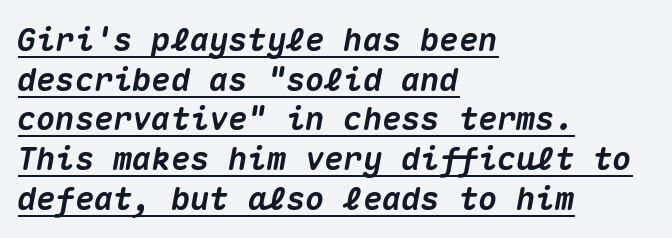
{"italic": "yes", "lean": "right", "slant_degrees": 10, "bold": "yes", "weight": "heavy", "width": "normal", "stroke_contrast": "medium", "x_height": "medium", "monospaced": "yes", "underline": "yes", "align": "left", "line_spacing_ratio": 1.24, "letter_spacing": "normal", "letter_spacing_em": 0.0, "glyph_px": 32}
